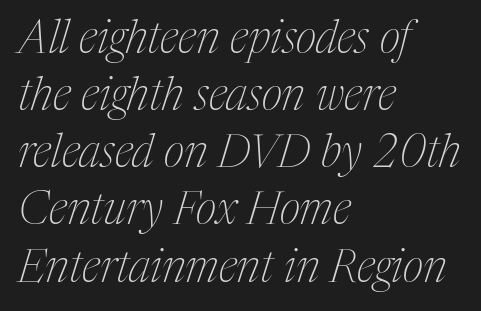
This sample uses an oblique cut, with every glyph tilted off the vertical. The zone under the glyphs is completely vacant. Layout note: lines flush left. The letters carry serifs — small finishing strokes at the ends of their stems.
